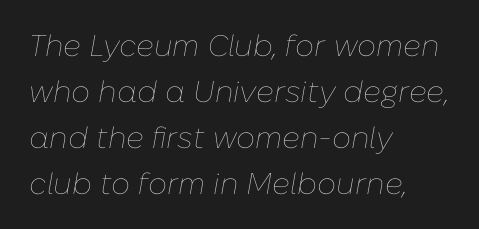
{"italic": "yes", "lean": "right", "slant_degrees": 10, "bold": "no", "weight": "thin", "width": "normal", "stroke_contrast": "low", "x_height": "medium", "monospaced": "no", "underline": "no", "align": "left", "line_spacing": "normal", "line_spacing_ratio": 1.53, "letter_spacing": "normal", "letter_spacing_em": 0.0, "glyph_px": 30}
